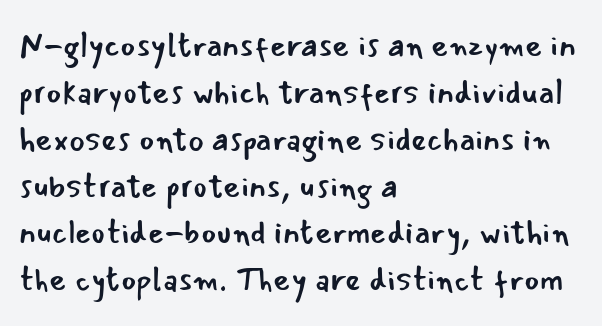
{"serif": "no", "italic": "no", "bold": "no", "weight": "regular", "width": "normal", "stroke_contrast": "low", "x_height": "small", "monospaced": "no", "underline": "no", "align": "left", "line_spacing": "normal", "line_spacing_ratio": 1.42, "letter_spacing": "normal", "letter_spacing_em": 0.0, "glyph_px": 33}
